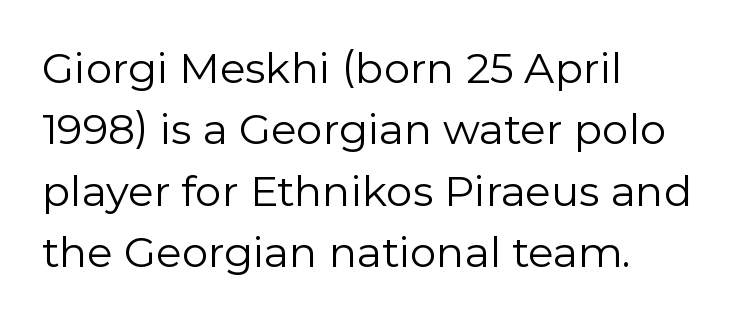
The image shows 42 px regular-weight sans-serif type, upright; set left-aligned, normal line spacing (1.46x), normal letter spacing, not underlined; low stroke contrast and a medium x-height.
